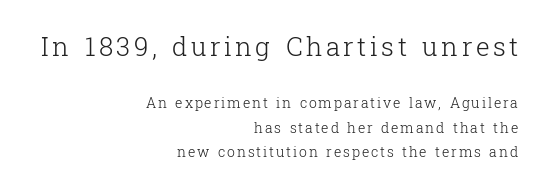
Q: Is the text bold? A: No.
Q: Is the text italic (slanted)? A: No, it is upright.
Q: Is the text underlined? A: No.
Q: How is the paragraph aligned? A: Right-aligned.
Q: Which block of text is set in a larger size, the first (top) or the second (bottom)? A: The first (top) one.
